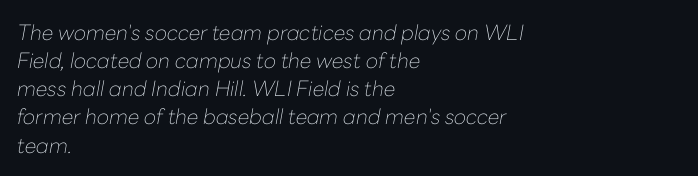
These lines are set flush left with a ragged right edge. The text carries the slant typical of an italic or oblique font. The block of text has a typical density, with ordinary space between rows. Vertical stems look standard width or narrower in stroke. Is the letter spacing exaggerated? No — it looks like the ordinary default. Type without underlining.
